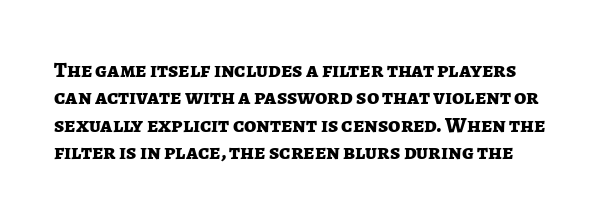
{"italic": "no", "bold": "yes", "underline": "no", "line_spacing_ratio": 1.24, "letter_spacing": "normal", "letter_spacing_em": 0.0, "glyph_px": 22}
